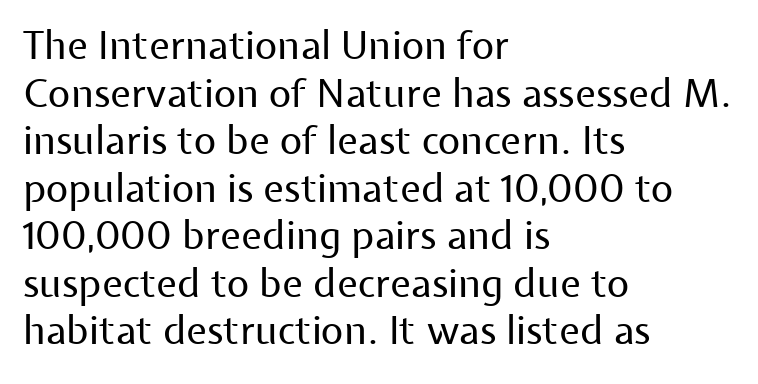
{"serif": "no", "italic": "no", "bold": "no", "weight": "regular", "width": "normal", "stroke_contrast": "low", "x_height": "medium", "monospaced": "no", "underline": "no", "align": "left", "line_spacing_ratio": 1.22, "letter_spacing": "normal", "letter_spacing_em": 0.0, "glyph_px": 39}
